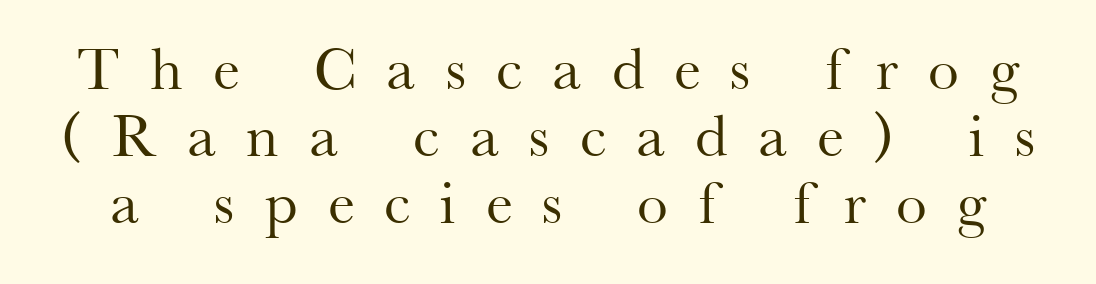
The image shows 62 px regular-weight serif type, upright; set tight line spacing (1.08x), unusually wide letter spacing (+0.49 em), not underlined; medium stroke contrast and a small x-height.
